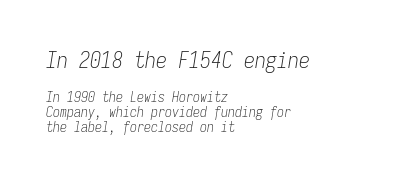
Is the block centered? No — it sits flush against the left margin. Character size in the leading block exceeds that of the trailing block. Is the letter spacing exaggerated? No — it looks like the ordinary default. The foot of each line stays bare and open. Bold? No — there's no thickening of the strokes.
